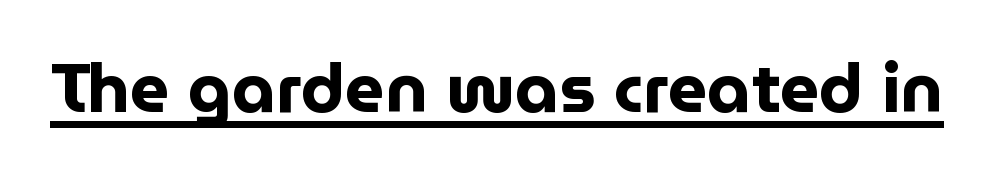
Q: Is the text bold? A: Yes.
Q: Is the text italic (slanted)? A: No, it is upright.
Q: Is the typeface a serif or a sans-serif typeface? A: Sans-serif.
Q: Is the text underlined? A: Yes.
Q: Is the spacing between letters normal or unusually wide? A: Normal.
Q: Width (condensed, normal, or wide)? A: Normal.
Q: Stroke contrast? A: Low.
Q: x-height? A: Medium.
Q: Monospaced? A: No.
